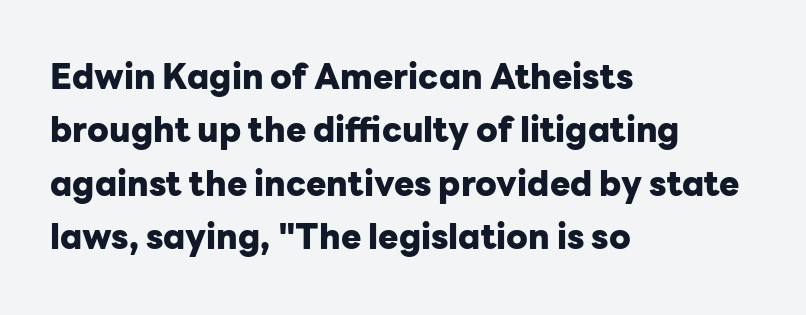
The image shows 34 px heavy sans-serif type, upright; set left-aligned, normal line spacing (1.57x), normal letter spacing, not underlined; low stroke contrast and a medium x-height.
